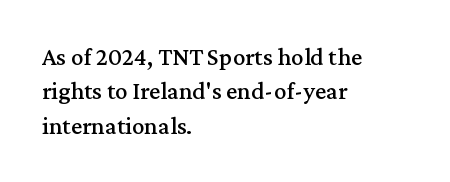
Style check: upright. All the whitespace from short lines collects on the right. Rule under the text: the space is simply empty. Leading matches the norm, producing a regular column.
